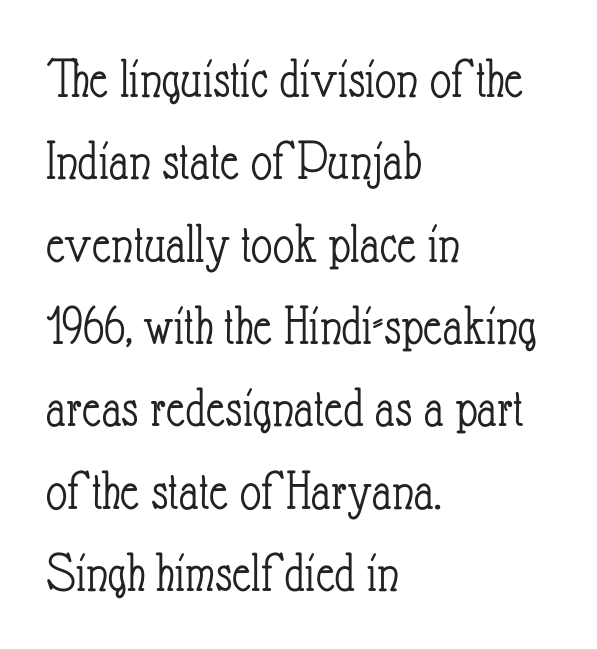
The image shows 58 px light, condensed type, upright; set left-aligned, normal line spacing (1.42x), normal letter spacing, not underlined; low stroke contrast and a small x-height.
